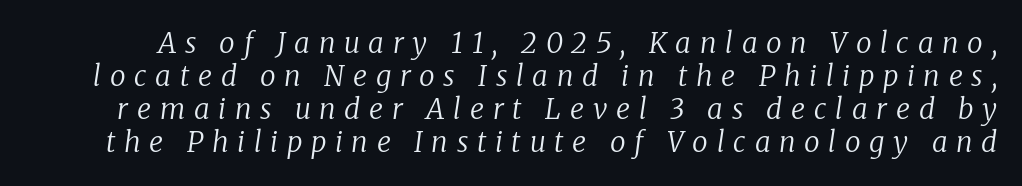
{"serif": "yes", "italic": "yes", "lean": "right", "slant_degrees": 8, "bold": "no", "weight": "regular", "width": "normal", "stroke_contrast": "low", "x_height": "medium", "monospaced": "no", "underline": "no", "line_spacing_ratio": 1.18, "letter_spacing": "wide", "letter_spacing_em": 0.31, "glyph_px": 28}
